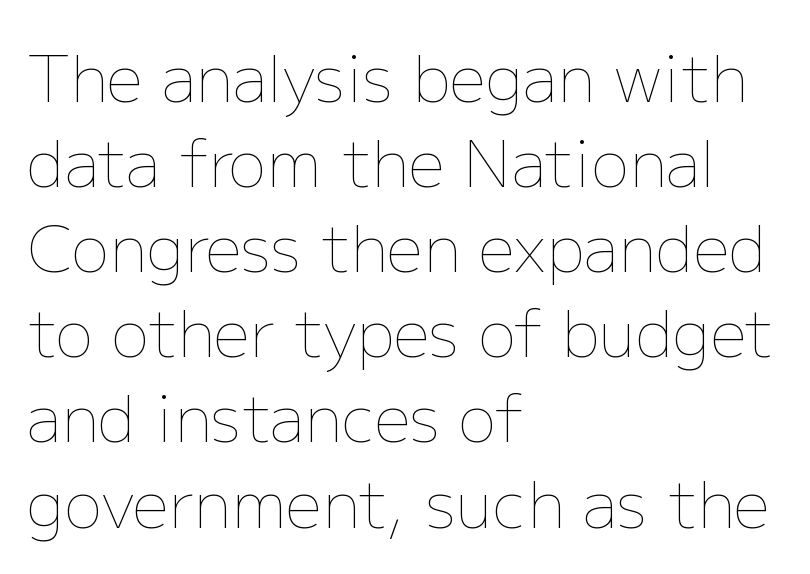
The image shows 64 px thin type, upright; set left-aligned, normal line spacing (1.33x), normal letter spacing, not underlined; low stroke contrast and a medium x-height.
